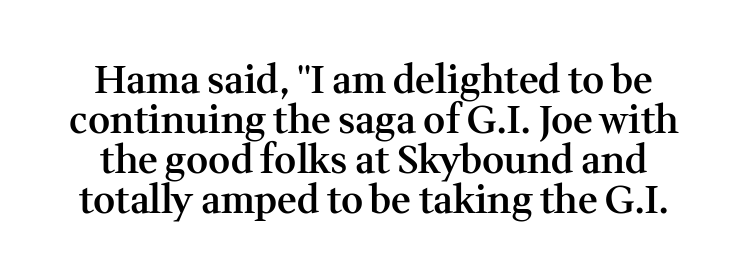
Tightly led — the rows are bunched. The glyphs in this specimen are seriffed. This is the regular roman posture of the typeface. Stroke thickness is moderately raised; the sample reads as semibold. This rendering features lettering with no underline. Each letter keeps its own natural width here, so spacing adapts to shape.
